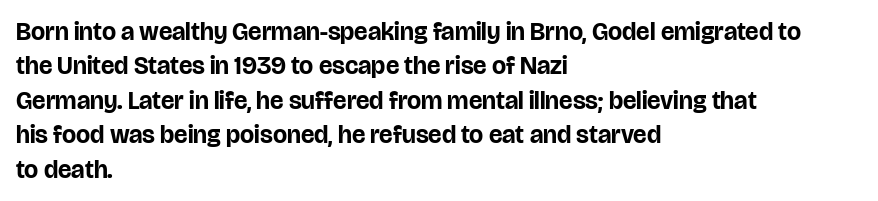
{"italic": "no", "bold": "yes", "underline": "no", "align": "left", "line_spacing": "normal", "line_spacing_ratio": 1.38, "letter_spacing": "normal", "letter_spacing_em": 0.0, "glyph_px": 25}
